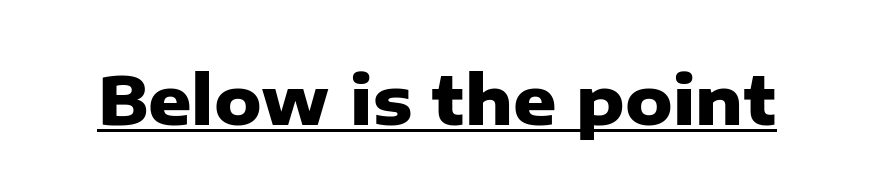
Q: Is the text bold? A: Yes.
Q: Is the text italic (slanted)? A: No, it is upright.
Q: Is the typeface a serif or a sans-serif typeface? A: Sans-serif.
Q: Is the text underlined? A: Yes.
Q: Is the spacing between letters normal or unusually wide? A: Normal.
Q: Width (condensed, normal, or wide)? A: Normal.
Q: Stroke contrast? A: Low.
Q: x-height? A: Medium.
Q: Monospaced? A: No.
